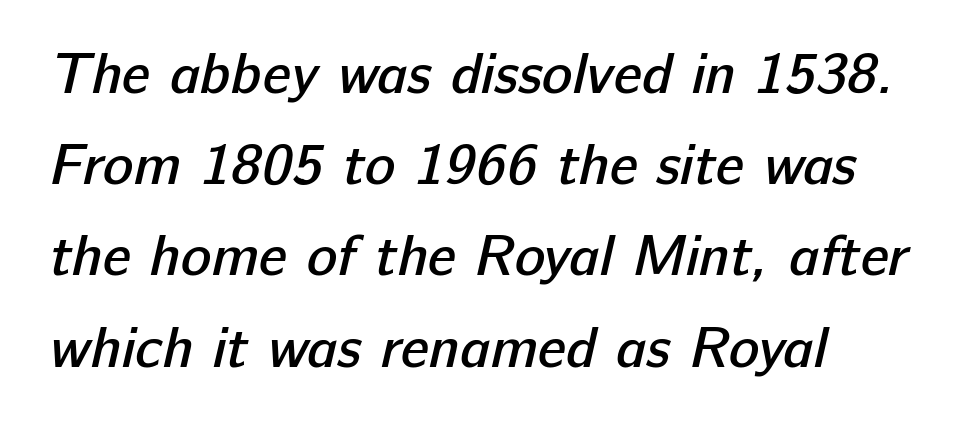
{"serif": "no", "bold": "semi", "weight": "semibold", "width": "normal", "stroke_contrast": "low", "x_height": "medium", "monospaced": "no", "underline": "no", "align": "left", "line_spacing": "normal", "line_spacing_ratio": 1.6, "letter_spacing": "normal", "letter_spacing_em": 0.0, "glyph_px": 57}
